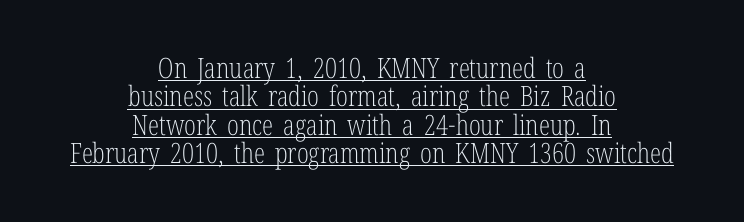
Somebody hit Ctrl+U on this one — the words are underlined. Cramped leading. Look at the tracking — it's just the regular setting, nothing added. A typesetter would label this face a serif. The passage shown is typed in a proportional face where columns would drift.
